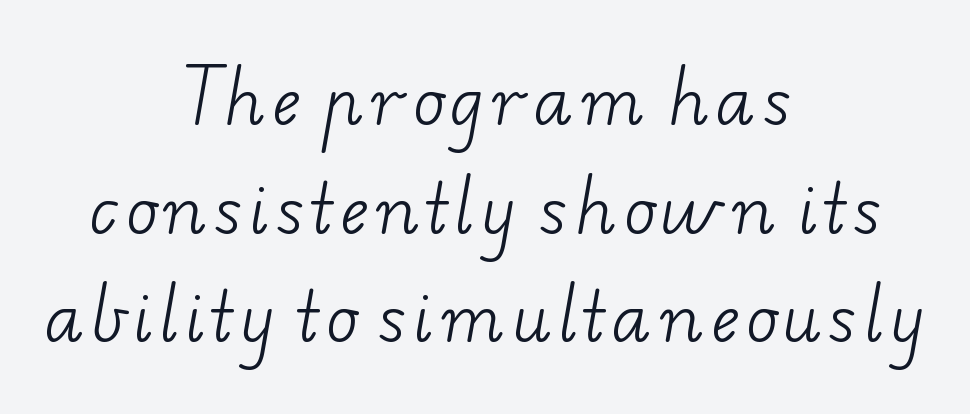
This sample keeps an unexceptional amount of space between lines. The paragraph shown floats in the horizontal middle. Look at the bottom of the vertical strokes: they flare into serifs here. Varying glyph widths throughout — classic text-font behaviour. On a weight scale, this lands at 450 or below.
